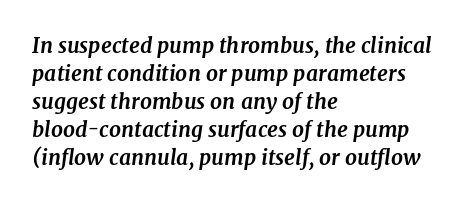
Reading down the column, the eye jumps a familiar distance to each next line. The space directly below the letters is spotless. The rendering keeps characters at their native spacing. The letters are slanted; this is an italic face. Thick stems and heavy bowls — unmistakably bold.
